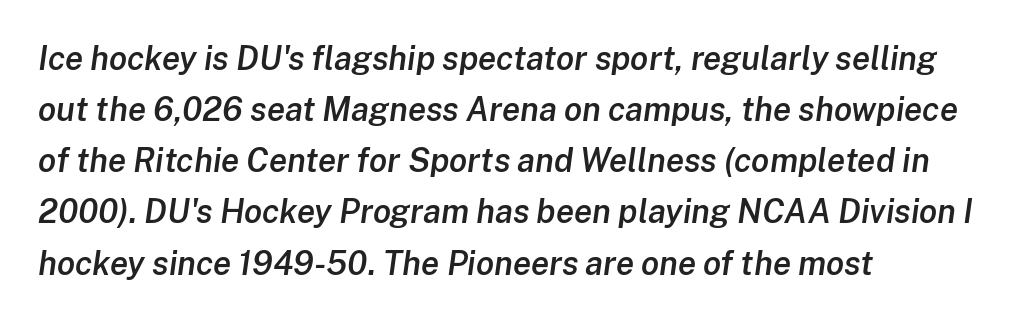
{"italic": "yes", "lean": "right", "slant_degrees": 8, "bold": "semi", "weight": "semibold", "width": "normal", "stroke_contrast": "low", "x_height": "medium", "monospaced": "no", "underline": "no", "align": "left", "line_spacing": "normal", "line_spacing_ratio": 1.55, "letter_spacing": "normal", "letter_spacing_em": 0.0, "glyph_px": 33}
